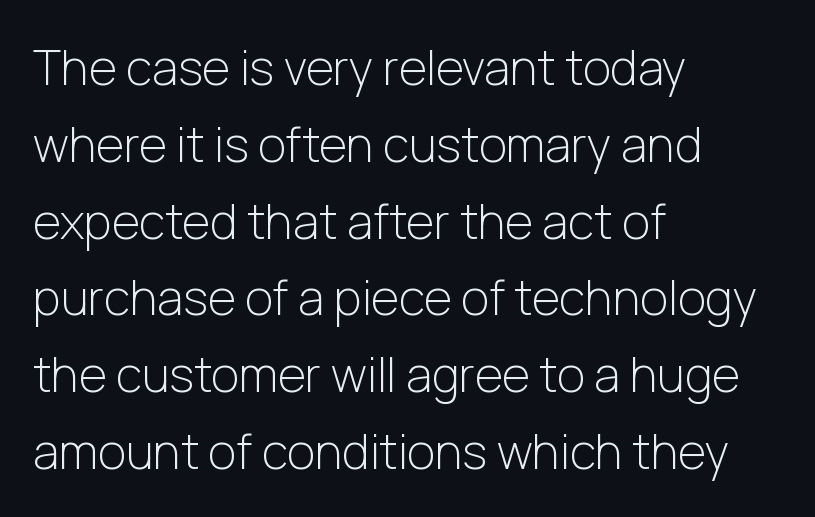
The letters sit at their default tracking, neither squeezed nor spread. The lines sit at an ordinary, default distance from one another. Check the space under the baseline: it is left empty. The specimen reads as upright at a glance.
